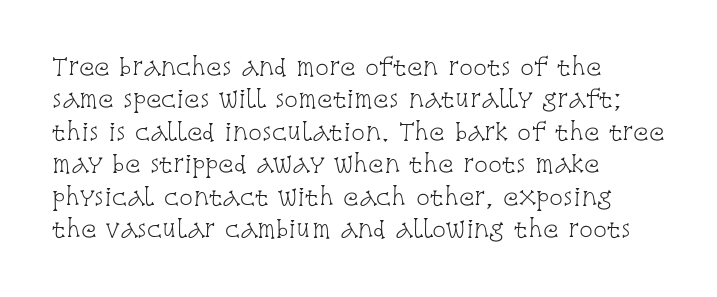
{"italic": "no", "bold": "no", "underline": "no", "align": "left", "line_spacing": "normal", "line_spacing_ratio": 1.41, "letter_spacing": "normal", "letter_spacing_em": 0.0, "glyph_px": 23}
